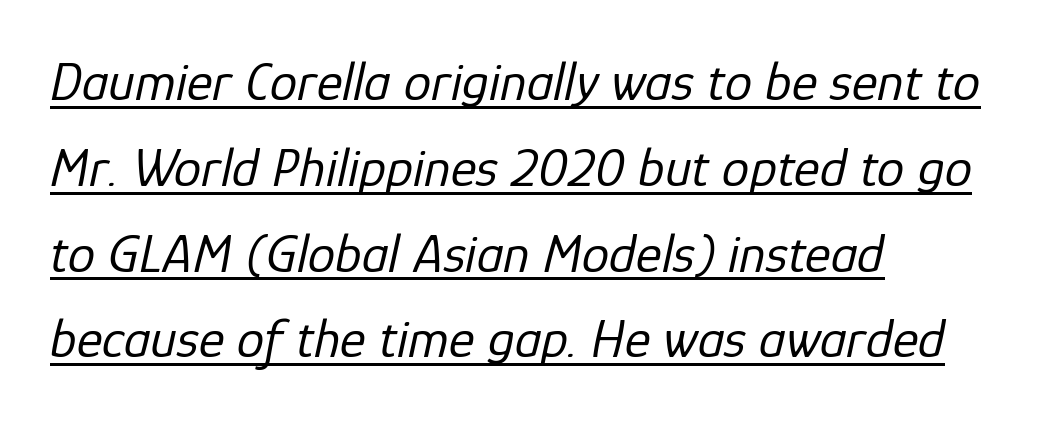
Q: Is the text bold? A: No.
Q: Is the text italic (slanted)? A: Yes, it leans right by about 12 degrees.
Q: Is the text underlined? A: Yes.
Q: How is the paragraph aligned? A: Left-aligned.
Q: Is the spacing between letters normal or unusually wide? A: Normal.
Q: Is the spacing between lines tight, normal or loose? A: Normal.
Q: Width (condensed, normal, or wide)? A: Normal.
Q: Stroke contrast? A: Low.
Q: x-height? A: Medium.
Q: Monospaced? A: No.
